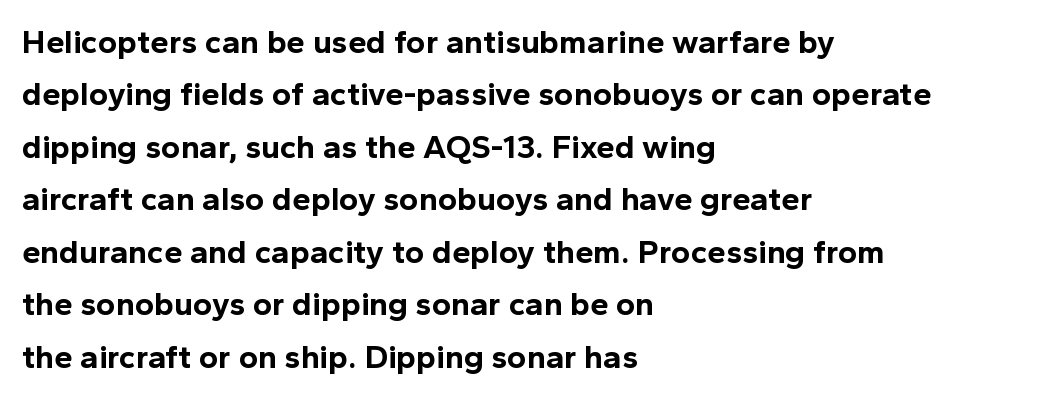
The block of text has a typical density, with ordinary space between rows. Leftover space on each line is placed entirely after the last word. The passage shown is typed in a proportional face where columns would drift. Underlining? Definitely not there. Every character sits straight up, as roman type does. Font category for this specimen: sans-serif.
